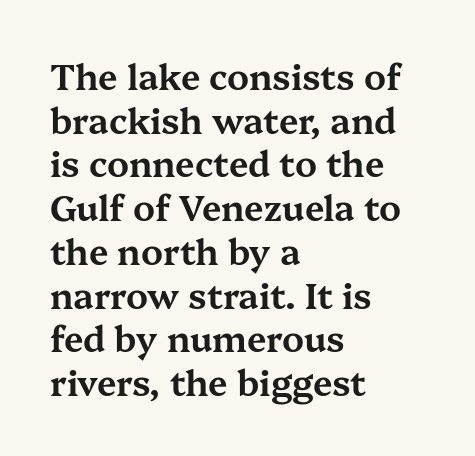
The image shows 35 px wide serif type, upright; set left-aligned, normal line spacing (1.25x), normal letter spacing, not underlined; medium stroke contrast and a medium x-height.
